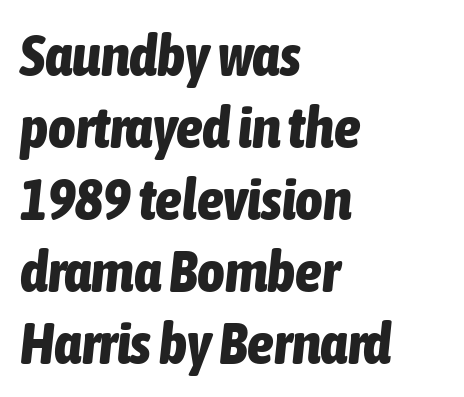
{"italic": "yes", "lean": "right", "slant_degrees": 6, "bold": "yes", "weight": "bold", "width": "condensed", "stroke_contrast": "low", "x_height": "medium", "monospaced": "no", "underline": "no", "align": "left", "line_spacing_ratio": 1.22, "letter_spacing": "normal", "letter_spacing_em": 0.0, "glyph_px": 59}
